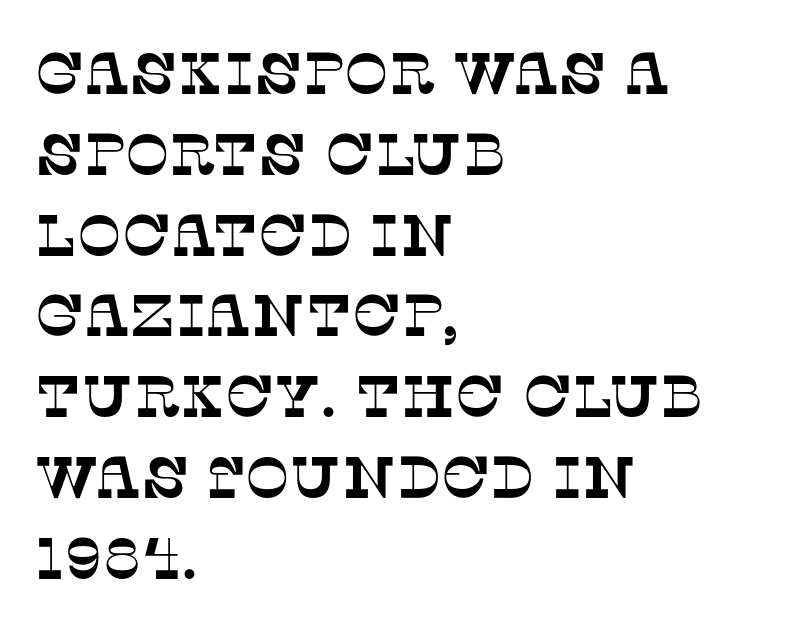
Underlining? Definitely not there. This sample uses plain, unmodified letter spacing. Compared with typical paragraphs, the rows here are spaced about the same. Casual observation: everything's shoved over to the left.
